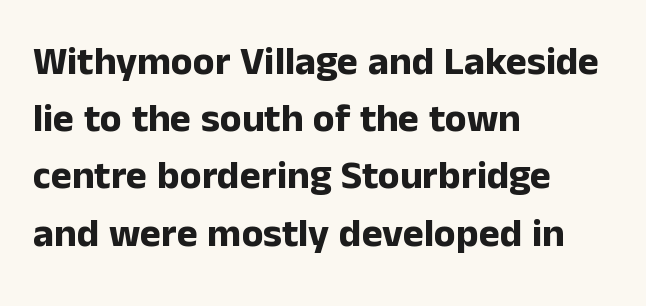
The image shows 40 px bold sans-serif type, upright; set left-aligned, normal line spacing (1.43x), normal letter spacing, not underlined; low stroke contrast and a medium x-height.
